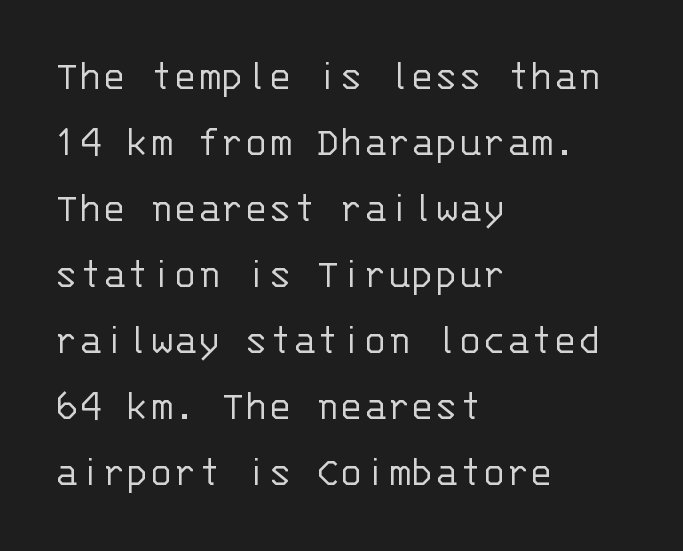
The image shows 44 px light sans-serif type, upright, monospaced; set left-aligned, normal line spacing (1.5x), normal letter spacing, not underlined; low stroke contrast and a large x-height.
